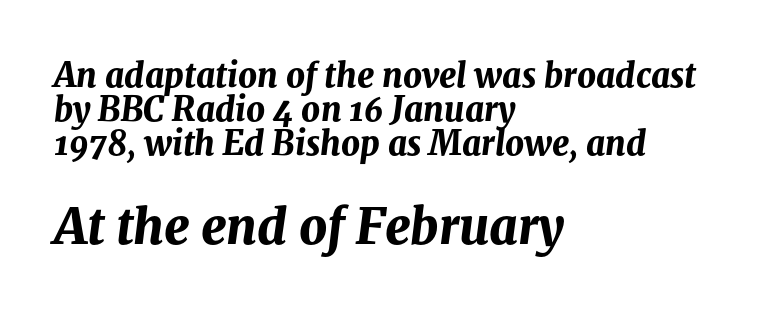
Spacing between characters is what you'd get straight out of the box. If you drew a ruler down the left edge, every line would touch it. Observe the lean: these are italic letterforms. Heft: maximum for text — a bold.
